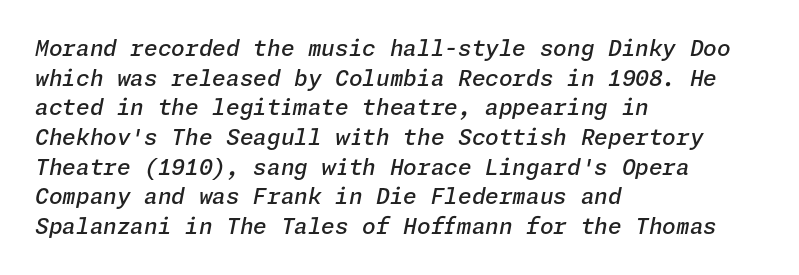
{"italic": "yes", "lean": "right", "slant_degrees": 11, "bold": "semi", "underline": "no", "align": "left", "line_spacing": "normal", "line_spacing_ratio": 1.35, "letter_spacing": "normal", "letter_spacing_em": 0.0, "glyph_px": 22}
